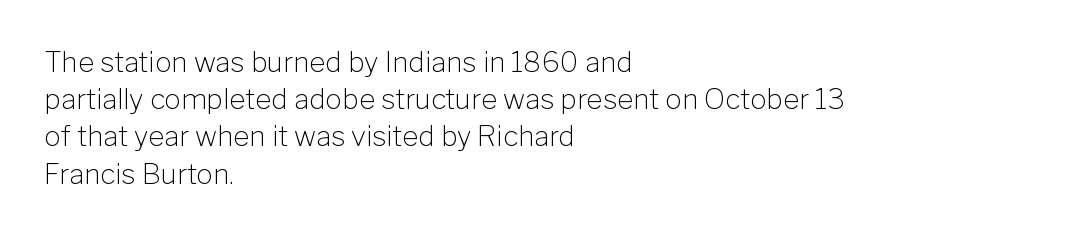
Q: Is the text bold? A: No.
Q: Is the text italic (slanted)? A: No, it is upright.
Q: Is the typeface a serif or a sans-serif typeface? A: Sans-serif.
Q: Is the text underlined? A: No.
Q: How is the paragraph aligned? A: Left-aligned.
Q: Is the spacing between letters normal or unusually wide? A: Normal.
Q: Is the spacing between lines tight, normal or loose? A: Normal.
Q: Width (condensed, normal, or wide)? A: Normal.
Q: Stroke contrast? A: Low.
Q: x-height? A: Medium.
Q: Monospaced? A: No.
